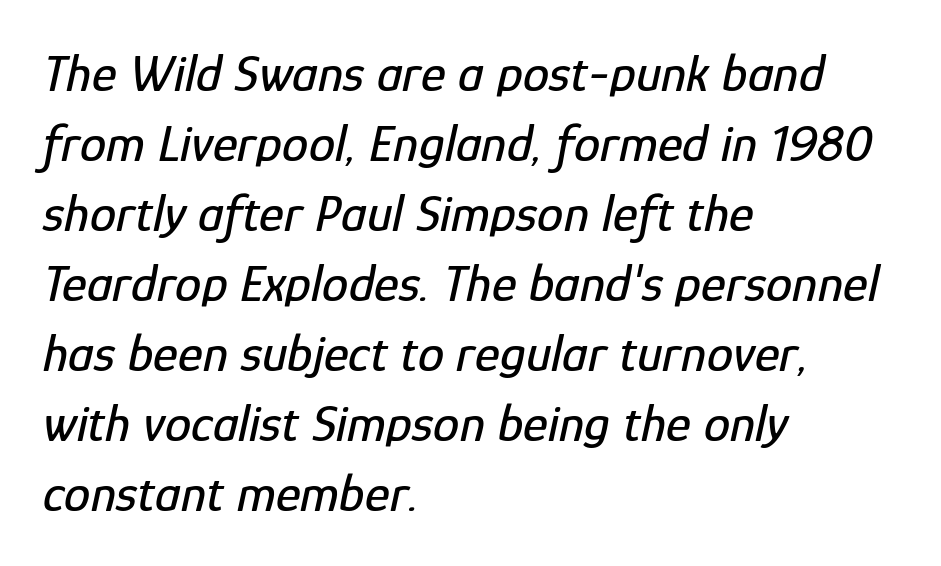
This rendering leaves character spacing at its baseline value. Short and long lines alike share a common starting point at left. The gap between lines stays unmarked. Compared with typical paragraphs, the rows here are spaced about the same. These lines are rendered in a variable-pitch font. The font's italic variant was chosen for this text.
